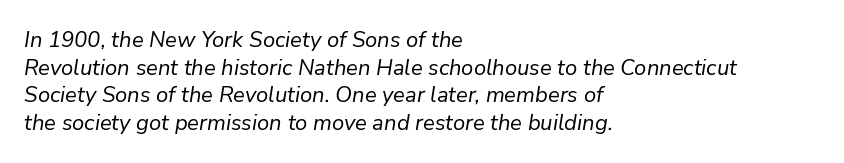
The image shows 22 px text type, italic (leaning right); set left-aligned, normal line spacing (1.26x), normal letter spacing, not underlined.
